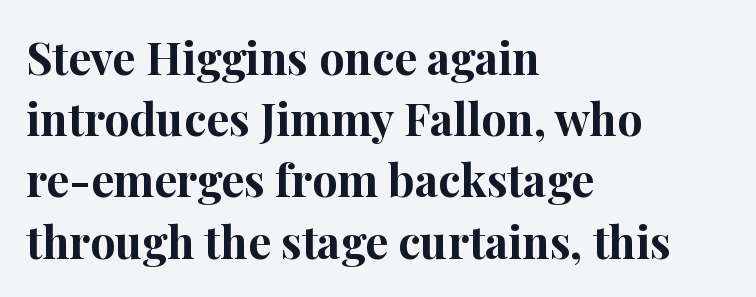
The image shows 45 px bold serif type, upright; set left-aligned, normal line spacing (1.36x), normal letter spacing, not underlined; high stroke contrast and a medium x-height.
